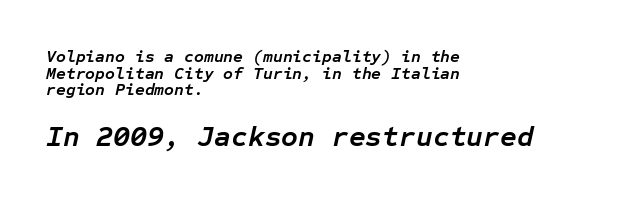
Q: Is the text bold? A: Yes.
Q: Is the text italic (slanted)? A: Yes, it leans right by about 12 degrees.
Q: Is the text underlined? A: No.
Q: How is the paragraph aligned? A: Left-aligned.
Q: Is the spacing between letters normal or unusually wide? A: Normal.
Q: Is the spacing between lines tight, normal or loose? A: Tight.
Q: Which block of text is set in a larger size, the first (top) or the second (bottom)? A: The second (bottom) one.
Q: Width (condensed, normal, or wide)? A: Normal.
Q: Stroke contrast? A: Low.
Q: x-height? A: Medium.
Q: Monospaced? A: Yes.
